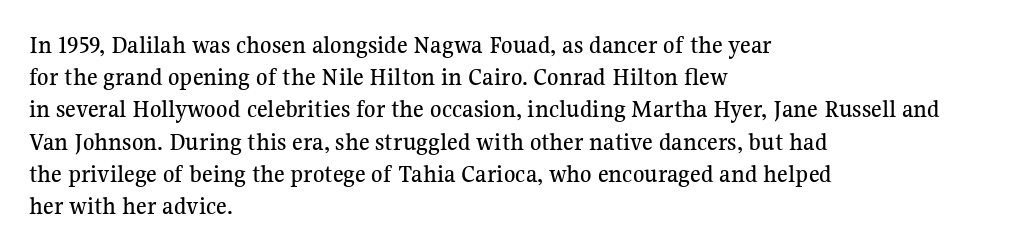
The image shows 26 px text type, upright; set left-aligned, line spacing 1.24x, normal letter spacing, not underlined.
